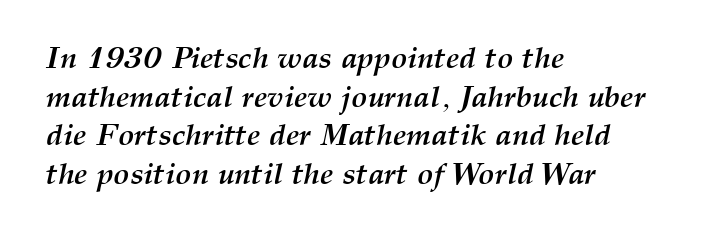
The typesetting leans heavy: a genuine bold. No extra tracking has been applied to these lines. Vertically, the passage feels balanced, rows spaced as you'd expect. Rule under the text: the space is simply empty.
